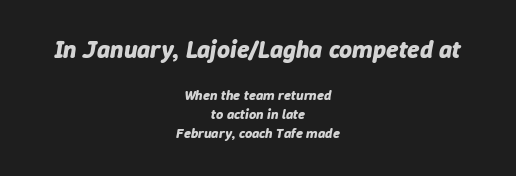
Q: Is the text bold? A: Yes.
Q: Is the text italic (slanted)? A: Yes, it leans right by about 9 degrees.
Q: Is the text underlined? A: No.
Q: How is the paragraph aligned? A: Centered.
Q: Is the spacing between letters normal or unusually wide? A: Normal.
Q: Is the spacing between lines tight, normal or loose? A: Normal.
Q: Which block of text is set in a larger size, the first (top) or the second (bottom)? A: The first (top) one.
